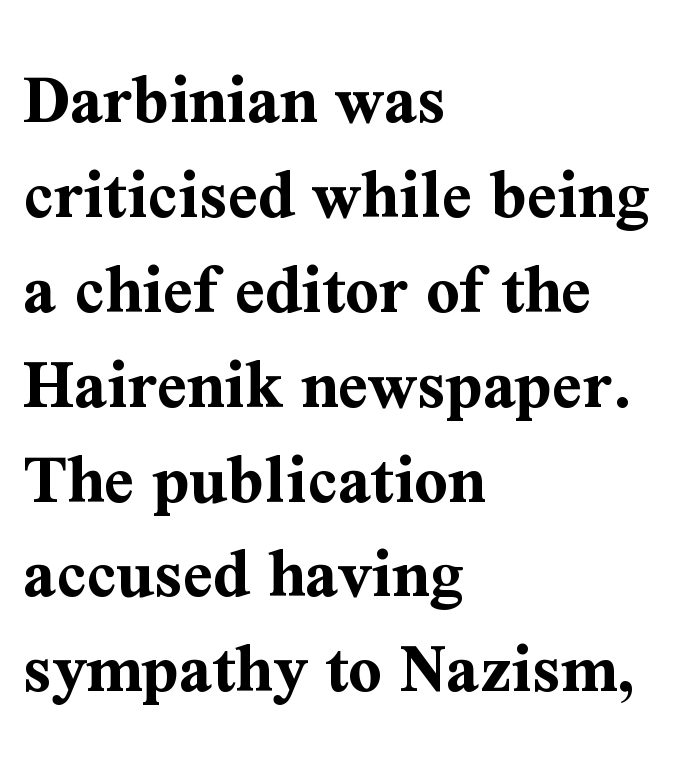
Q: Is the text bold? A: Yes.
Q: Is the text italic (slanted)? A: No, it is upright.
Q: Is the typeface a serif or a sans-serif typeface? A: Serif.
Q: Is the text underlined? A: No.
Q: How is the paragraph aligned? A: Left-aligned.
Q: Is the spacing between letters normal or unusually wide? A: Normal.
Q: Is the spacing between lines tight, normal or loose? A: Normal.
Q: Width (condensed, normal, or wide)? A: Normal.
Q: Stroke contrast? A: Medium.
Q: x-height? A: Medium.
Q: Monospaced? A: No.
